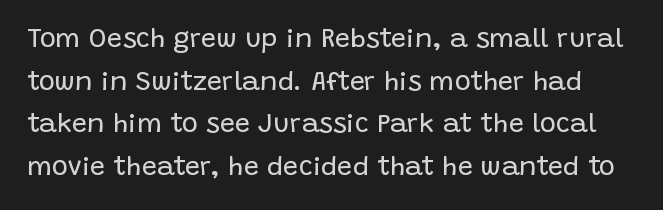
Q: Is the text bold? A: No.
Q: Is the text italic (slanted)? A: No, it is upright.
Q: Is the text underlined? A: No.
Q: Is the spacing between letters normal or unusually wide? A: Normal.
Q: Is the spacing between lines tight, normal or loose? A: Normal.
